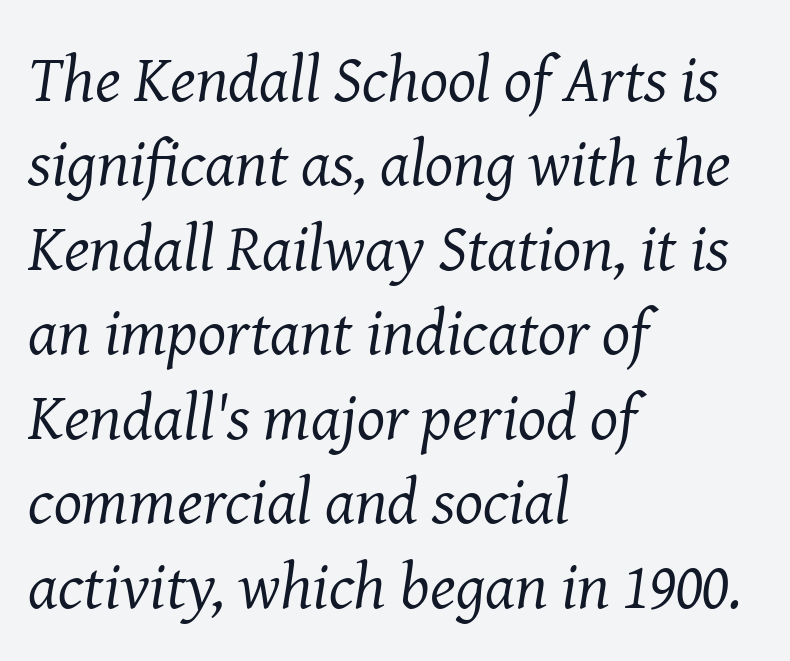
The image shows 66 px regular-weight serif type, italic (leaning right); set left-aligned, normal line spacing (1.28x), normal letter spacing, not underlined; medium stroke contrast and a medium x-height.
